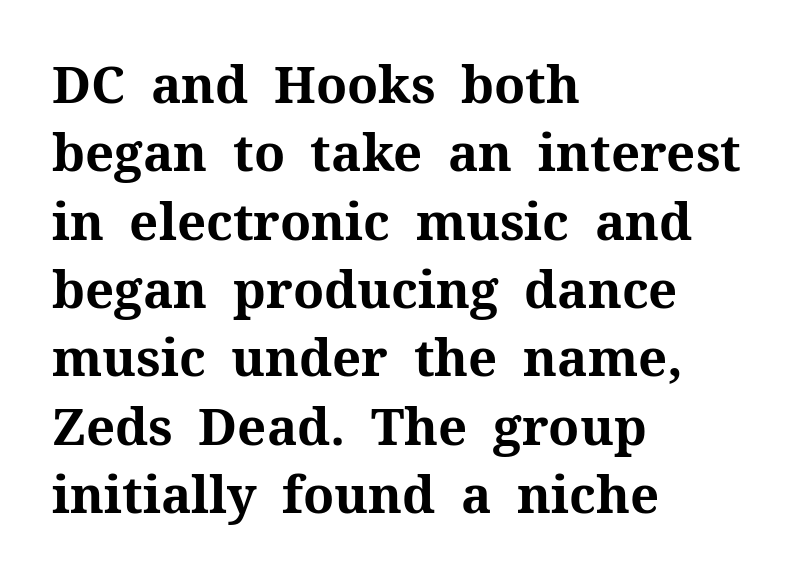
{"serif": "yes", "italic": "no", "bold": "yes", "weight": "bold", "width": "normal", "stroke_contrast": "medium", "x_height": "medium", "monospaced": "no", "underline": "no", "align": "left", "line_spacing": "normal", "line_spacing_ratio": 1.34, "letter_spacing": "normal", "letter_spacing_em": 0.0, "glyph_px": 51}
